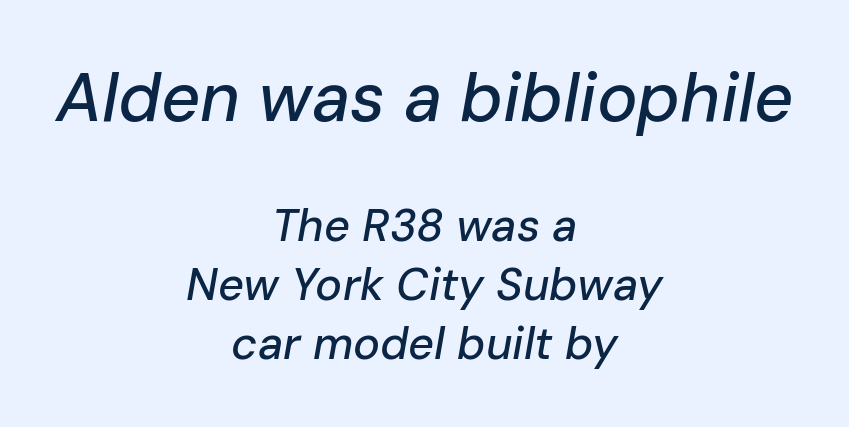
Think of a printed novel: that variable character pitch is what you see here. The lines are quadded center. These two chunks differ in scale, with the top chunk taking the larger measure. Compared with typical paragraphs, the rows here are spaced about the same.
